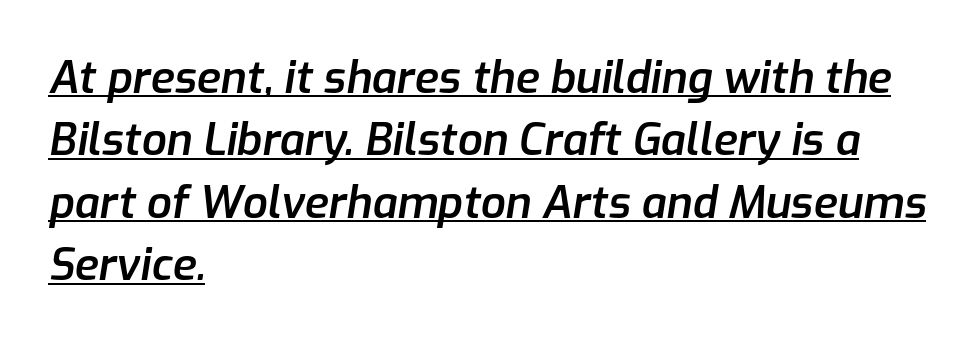
Q: Is the text bold? A: Semi-bold.
Q: Is the text italic (slanted)? A: Yes, it leans right by about 9 degrees.
Q: Is the text underlined? A: Yes.
Q: How is the paragraph aligned? A: Left-aligned.
Q: Is the spacing between letters normal or unusually wide? A: Normal.
Q: Is the spacing between lines tight, normal or loose? A: Normal.
Q: Width (condensed, normal, or wide)? A: Normal.
Q: Stroke contrast? A: Low.
Q: x-height? A: Medium.
Q: Monospaced? A: No.
